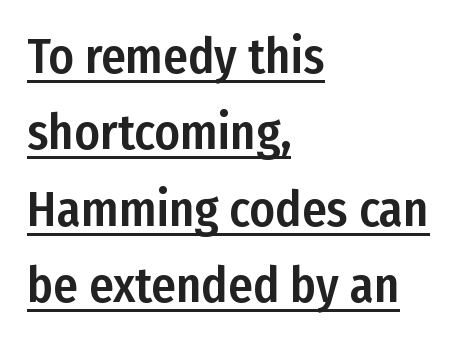
The image shows 49 px condensed sans-serif type, upright; set left-aligned, normal line spacing (1.56x), normal letter spacing, underlined; low stroke contrast and a medium x-height.
